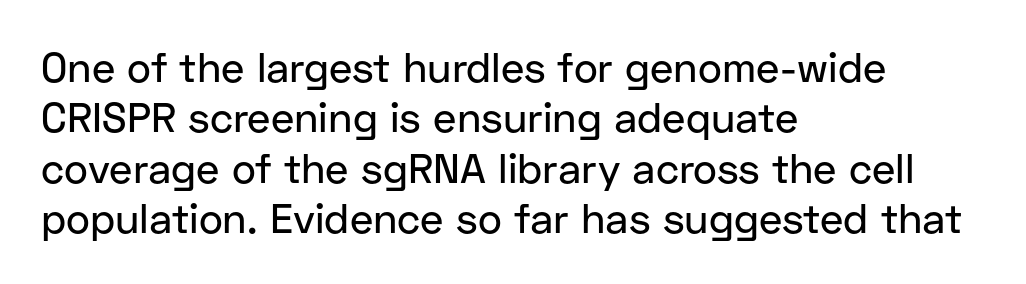
{"serif": "no", "italic": "no", "width": "normal", "stroke_contrast": "low", "x_height": "medium", "monospaced": "no", "underline": "no", "align": "left", "line_spacing_ratio": 1.23, "letter_spacing": "normal", "letter_spacing_em": 0.0, "glyph_px": 41}
